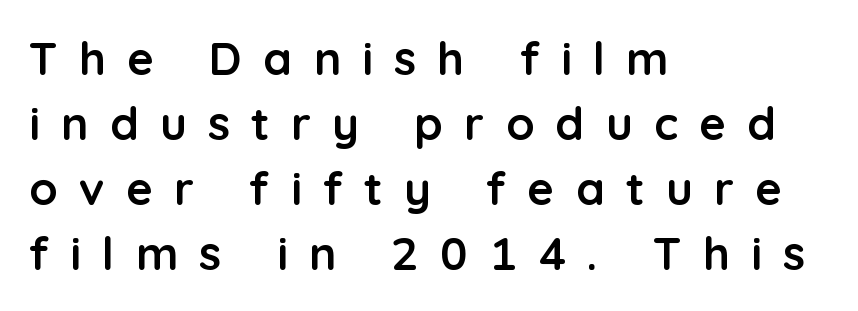
The image shows 46 px semibold sans-serif type, upright; set left-aligned, normal line spacing (1.41x), unusually wide letter spacing (+0.46 em), not underlined; low stroke contrast and a medium x-height.
